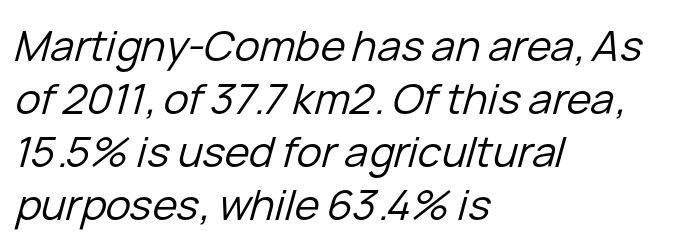
The area under the type is left untouched. The rows are spaced the way most documents space them. Caption: face not bold, strokes unweighted. Line starts are locked; line ends wander. Tracking value appears to be zero — textbook default spacing.
